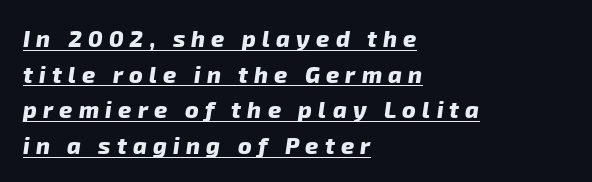
A classic flush-left, rag-right setting is used for this passage. This is heavy type, rendered in bold. This rendering widens character spacing well past its baseline value. The vertical gap from one line to the next is medium.
